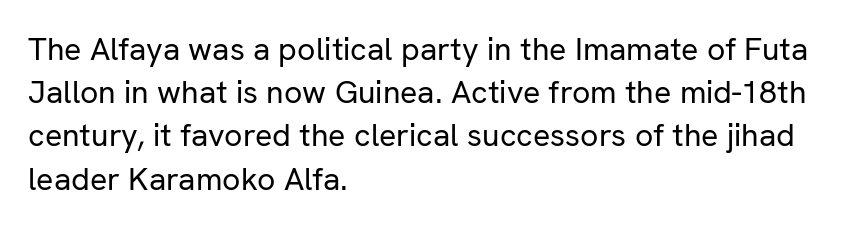
Q: Is the text bold? A: No.
Q: Is the text italic (slanted)? A: No, it is upright.
Q: Is the typeface a serif or a sans-serif typeface? A: Sans-serif.
Q: Is the text underlined? A: No.
Q: How is the paragraph aligned? A: Left-aligned.
Q: Is the spacing between letters normal or unusually wide? A: Normal.
Q: Is the spacing between lines tight, normal or loose? A: Normal.
Q: Width (condensed, normal, or wide)? A: Normal.
Q: Stroke contrast? A: Low.
Q: x-height? A: Medium.
Q: Monospaced? A: No.
